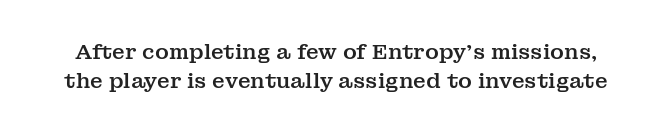
Q: Is the text italic (slanted)? A: No, it is upright.
Q: Is the text underlined? A: No.
Q: Is the spacing between letters normal or unusually wide? A: Normal.
Q: Is the spacing between lines tight, normal or loose? A: Normal.
